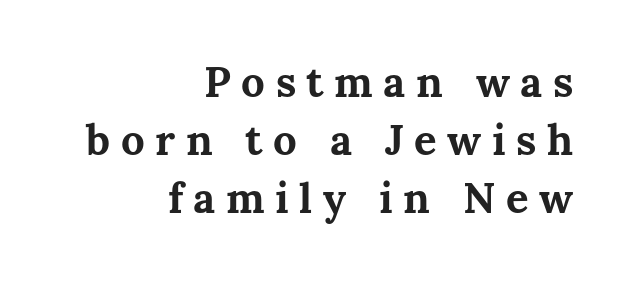
Q: Is the text bold? A: Yes.
Q: Is the text italic (slanted)? A: No, it is upright.
Q: Is the text underlined? A: No.
Q: How is the paragraph aligned? A: Right-aligned.
Q: Is the spacing between letters normal or unusually wide? A: Unusually wide.
Q: Is the spacing between lines tight, normal or loose? A: Normal.
Q: Width (condensed, normal, or wide)? A: Normal.
Q: Stroke contrast? A: Medium.
Q: x-height? A: Medium.
Q: Monospaced? A: No.
